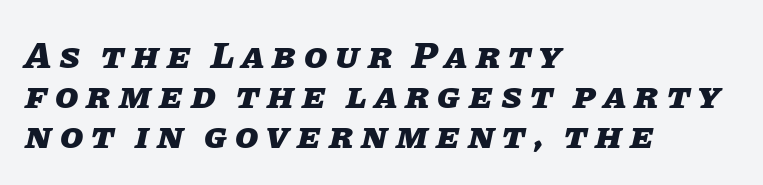
{"italic": "yes", "lean": "right", "slant_degrees": 11, "bold": "yes", "weight": "heavy", "width": "normal", "stroke_contrast": "low", "x_height": "large", "monospaced": "no", "underline": "no", "align": "left", "line_spacing": "tight", "line_spacing_ratio": 1.05, "letter_spacing": "wide", "letter_spacing_em": 0.21, "glyph_px": 38}
